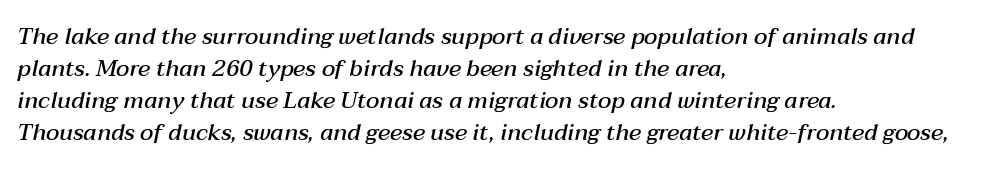
{"italic": "yes", "lean": "right", "slant_degrees": 12, "bold": "semi", "underline": "no", "align": "left", "line_spacing": "normal", "line_spacing_ratio": 1.39, "letter_spacing": "normal", "letter_spacing_em": 0.0, "glyph_px": 23}
